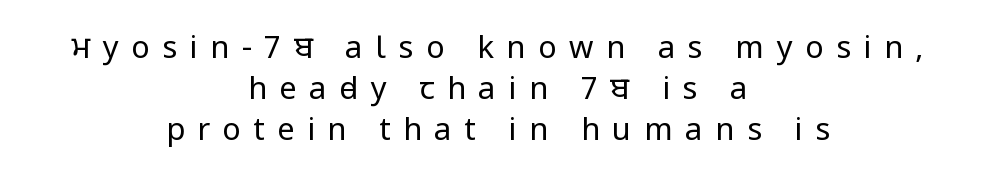
{"serif": "no", "italic": "no", "bold": "no", "weight": "regular", "width": "condensed", "stroke_contrast": "low", "underline": "no", "align": "center", "line_spacing": "normal", "line_spacing_ratio": 1.32, "letter_spacing": "wide", "letter_spacing_em": 0.4, "glyph_px": 31}
